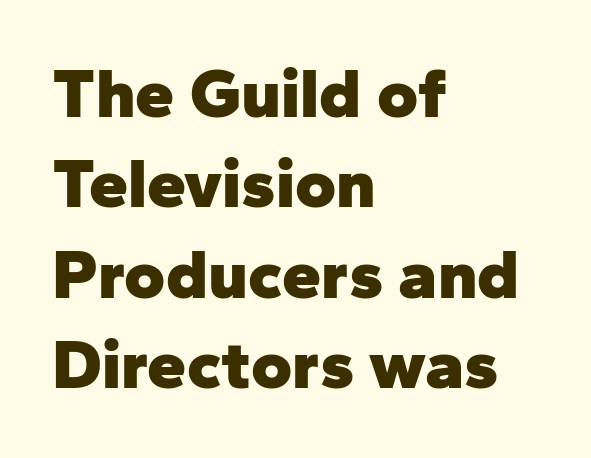
The line texture is even and compact thanks to regular tracking. Type without underlining. Nope, not italic — everything's standing straight. A typesetter would call this proportional, since set widths differ per character. Caption: bold face, heavy strokes.
